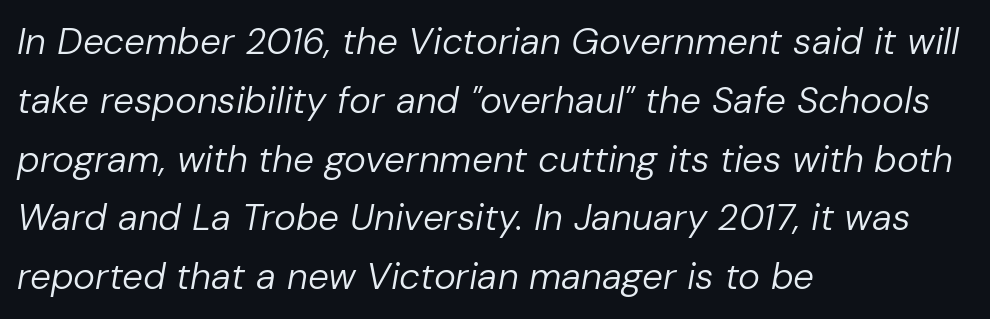
Q: Is the text bold? A: No.
Q: Is the text italic (slanted)? A: Yes, it leans right by about 10 degrees.
Q: Is the text underlined? A: No.
Q: How is the paragraph aligned? A: Left-aligned.
Q: Is the spacing between letters normal or unusually wide? A: Normal.
Q: Is the spacing between lines tight, normal or loose? A: Normal.
Q: Width (condensed, normal, or wide)? A: Normal.
Q: Stroke contrast? A: Low.
Q: x-height? A: Medium.
Q: Monospaced? A: No.
